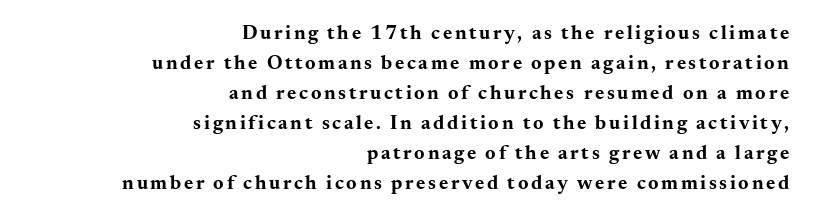
{"italic": "no", "bold": "yes", "underline": "no", "align": "right", "line_spacing": "normal", "line_spacing_ratio": 1.5, "glyph_px": 20}
